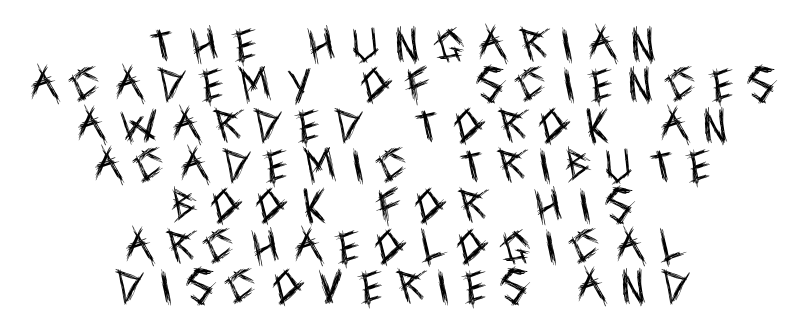
The image shows 37 px regular-weight, condensed sans-serif type, upright; set centered, tight line spacing (1.09x), unusually wide letter spacing (+0.44 em), not underlined; a large x-height.
